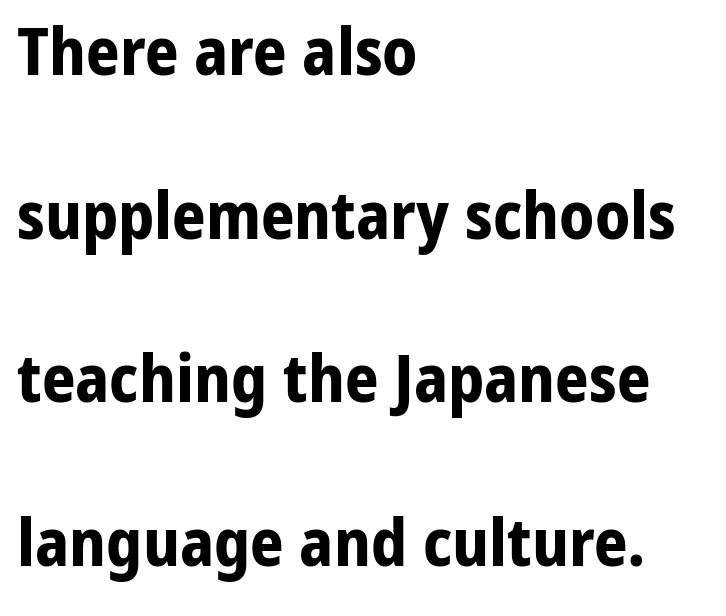
{"serif": "no", "italic": "no", "bold": "yes", "weight": "bold", "width": "normal", "stroke_contrast": "low", "x_height": "medium", "monospaced": "no", "underline": "no", "align": "left", "line_spacing": "loose", "line_spacing_ratio": 2.48, "letter_spacing": "normal", "letter_spacing_em": 0.0, "glyph_px": 66}
